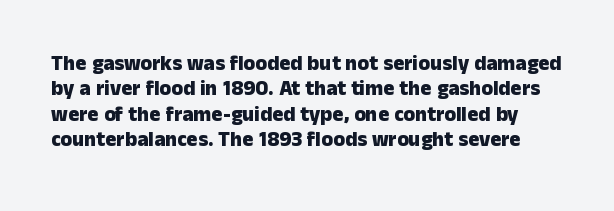
The image shows 21 px bold type, upright; set line spacing 1.21x, normal letter spacing, not underlined.
